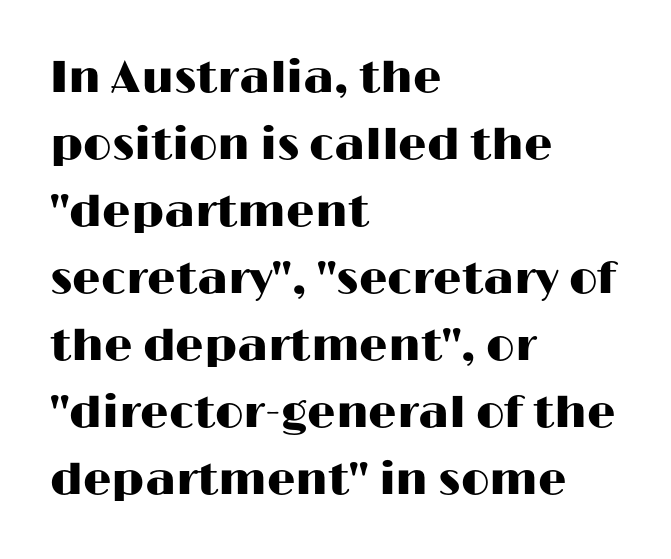
Plain, unruled lines of type. There is no visible air inserted between adjacent glyphs. Note the varied advance widths — an 'i' is clearly narrower than an 'm'. Does the lettering tilt? It doesn't — this is upright. Teacher's note: observe the even left margin — that is flush-left alignment.
